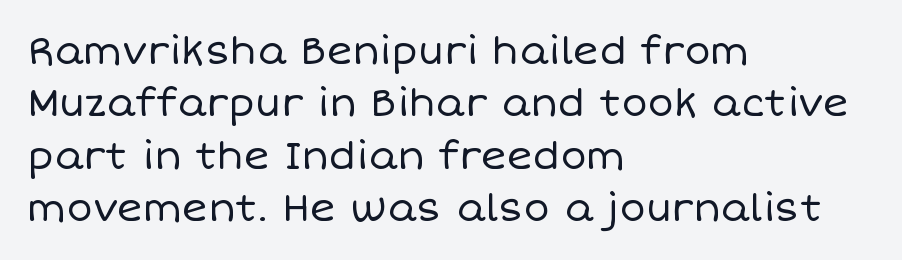
Each stroke keeps to a modest, everyday thickness or less. Horizontal bands of white between lines are of average thickness. Note the varied advance widths — an 'i' is clearly narrower than an 'm'. This rendering uses left alignment, leaving the right contour irregular. Standard letterfit; no display-style spreading of the glyphs.
